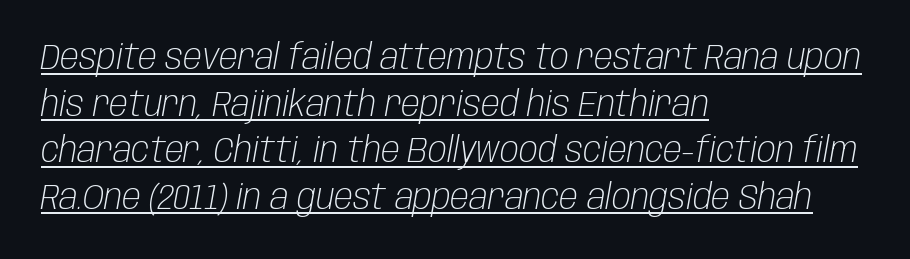
Normally led — the rows are evenly, conventionally spaced. This rendering leaves character spacing at its baseline value. Looks like regular typesetting: each glyph gets only the width it needs. Does the copy run flush right? No — it runs flush left. Summary of weight: not heavy and not bold. Notice how a bar underscores the lettering throughout.
